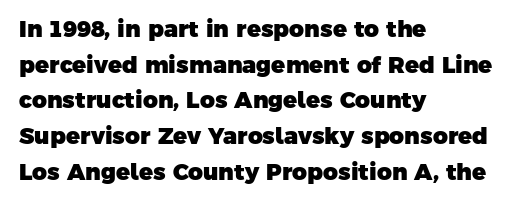
The image shows 23 px bold type; set left-aligned, normal line spacing (1.55x), normal letter spacing, not underlined.
